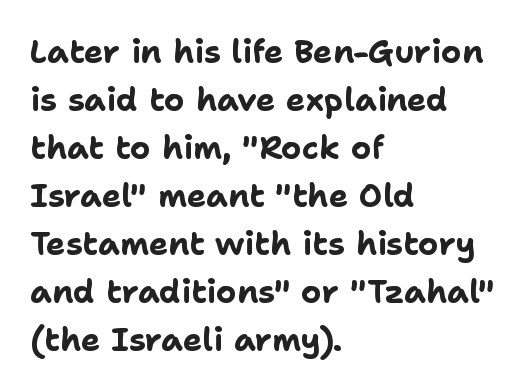
The image shows 32 px bold sans-serif type, upright; set left-aligned, normal line spacing (1.5x), normal letter spacing, not underlined; low stroke contrast and a medium x-height.
